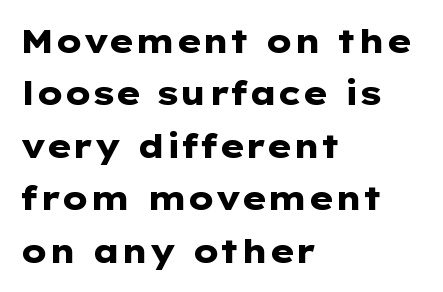
The image shows 33 px heavy, wide sans-serif type, upright; set left-aligned, normal line spacing (1.59x), normal letter spacing, not underlined; low stroke contrast and a medium x-height.
